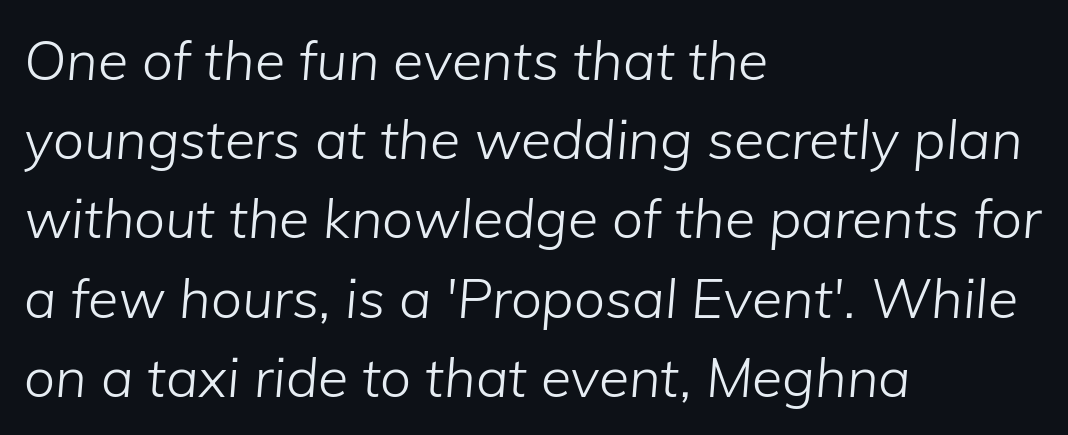
The image shows 55 px light type, italic (leaning right); set left-aligned, normal line spacing (1.44x), normal letter spacing, not underlined; low stroke contrast and a medium x-height.
